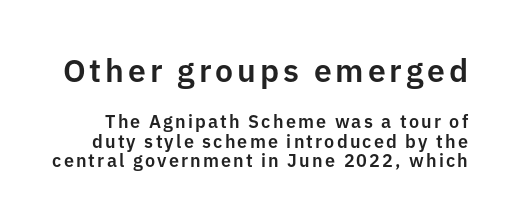
Notice how the stems are strictly vertical — no italics here. The passage shown stacks its lines with hardly any gap. A typesetter would label this face a sans. The more generous point size was reserved for the upper chunk. The glyphs are unaccompanied by any horizontal stroke below them. These lines are rendered in a variable-pitch font.
